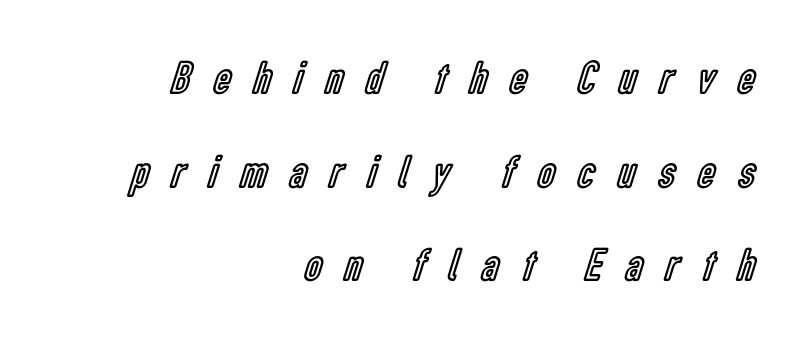
{"width": "condensed", "x_height": "medium", "monospaced": "no", "underline": "no", "align": "right", "line_spacing": "loose", "line_spacing_ratio": 1.99, "letter_spacing": "wide", "letter_spacing_em": 0.5, "glyph_px": 47}
